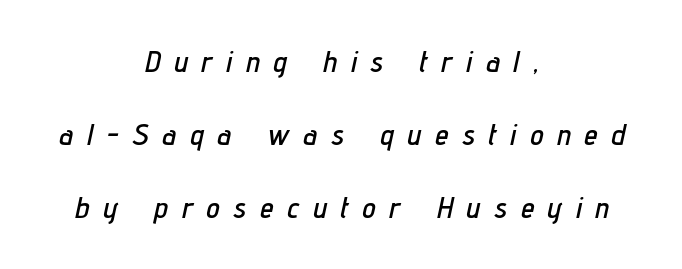
{"italic": "yes", "lean": "right", "slant_degrees": 12, "width": "condensed", "stroke_contrast": "low", "x_height": "medium", "monospaced": "no", "underline": "no", "align": "center", "line_spacing": "loose", "line_spacing_ratio": 2.44, "letter_spacing": "wide", "letter_spacing_em": 0.47, "glyph_px": 30}
